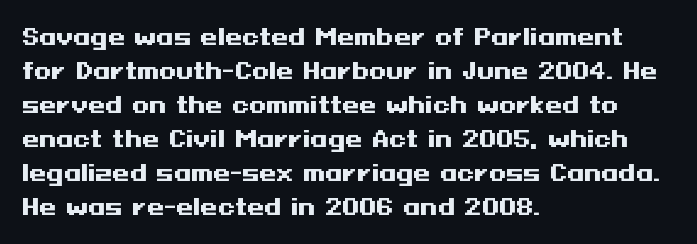
Underline: absent. Default kerning and tracking; the words read as compact shapes. Successive baselines arrive at the customary interval. You can tell it's not italic because the verticals are truly vertical. One-word summary of the alignment: left. These lines carry a lot of weight — the face is fully bold.
